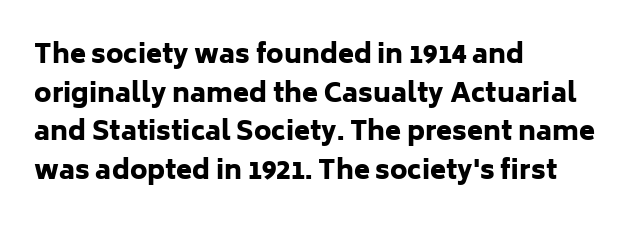
Leading: standard. Glyph-to-glyph distance matches everyday printed text. The face used here has the dense, thick strokes of a bold. These lines stack with their left ends in a neat column.
